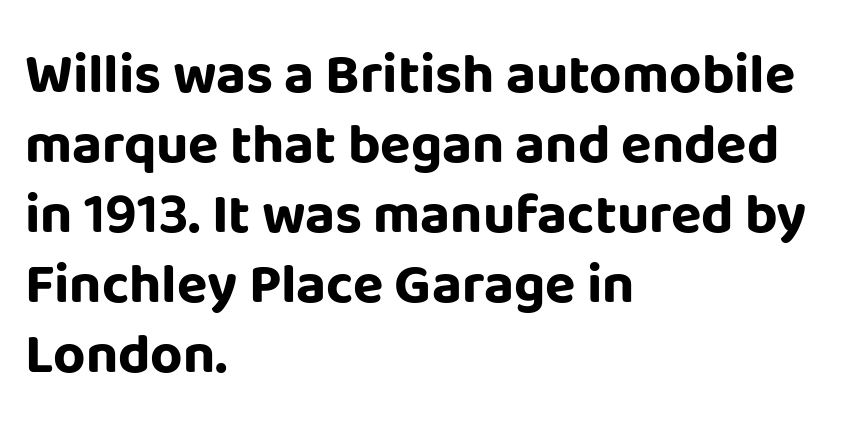
Q: Is the text bold? A: Yes.
Q: Is the text italic (slanted)? A: No, it is upright.
Q: Is the typeface a serif or a sans-serif typeface? A: Sans-serif.
Q: Is the text underlined? A: No.
Q: How is the paragraph aligned? A: Left-aligned.
Q: Is the spacing between letters normal or unusually wide? A: Normal.
Q: Is the spacing between lines tight, normal or loose? A: Normal.
Q: Width (condensed, normal, or wide)? A: Normal.
Q: Stroke contrast? A: Low.
Q: x-height? A: Large.
Q: Monospaced? A: No.
